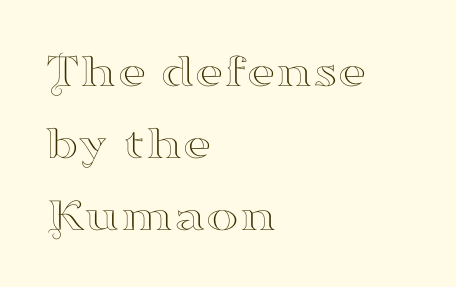
The image shows 49 px wide serif type, upright; set left-aligned, normal line spacing (1.47x), normal letter spacing, not underlined; high stroke contrast and a small x-height.
